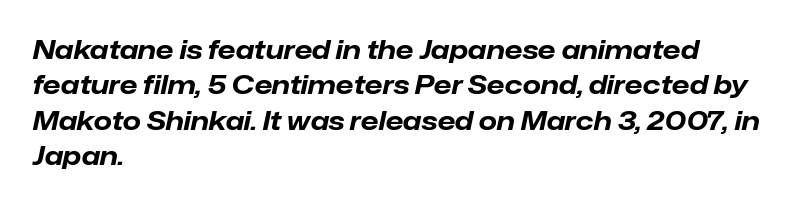
Q: Is the text bold? A: Yes.
Q: Is the text italic (slanted)? A: Yes, it leans right by about 12 degrees.
Q: Is the text underlined? A: No.
Q: How is the paragraph aligned? A: Left-aligned.
Q: Is the spacing between letters normal or unusually wide? A: Normal.
Q: Is the spacing between lines tight, normal or loose? A: Normal.
